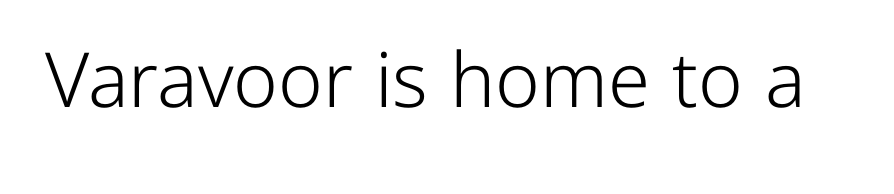
Nothing sits at the stroke ends, so this counts as sans-serif. It's the straight-up-and-down kind of type. Words appear dense and cohesive because spacing is normal. Letters rest on an invisible, unmarked baseline. The letters advance in unequal steps, a hallmark of proportional type. Caption: face not bold, strokes unweighted.
